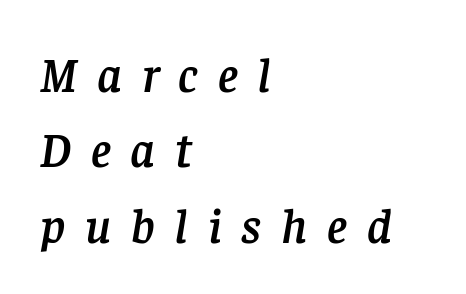
The image shows 49 px serif type, italic (leaning right); set left-aligned, normal line spacing (1.54x), unusually wide letter spacing (+0.4 em), not underlined; low stroke contrast and a large x-height.
